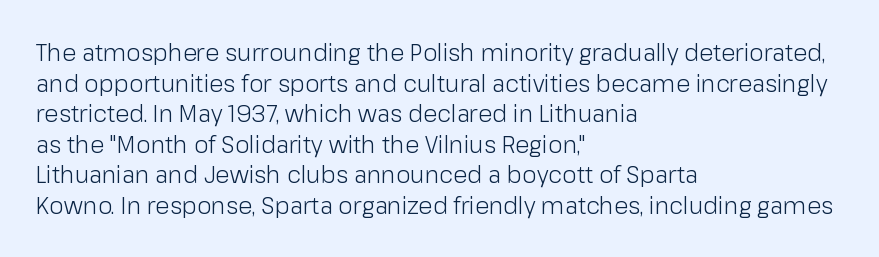
{"italic": "no", "bold": "no", "underline": "no", "align": "left", "line_spacing": "normal", "line_spacing_ratio": 1.33, "letter_spacing": "normal", "letter_spacing_em": 0.0, "glyph_px": 23}
